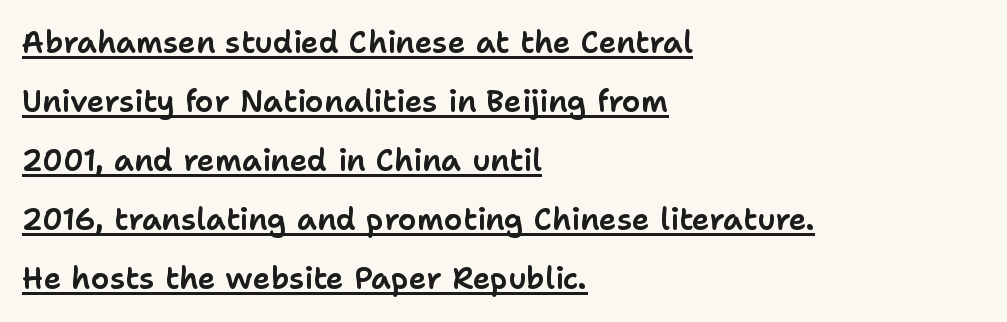
Quick note: underline on. A typesetter would call this leading open, well beyond the default. Nothing sits at the stroke ends, so this counts as sans-serif. The type sits square on the baseline with zero lean.
